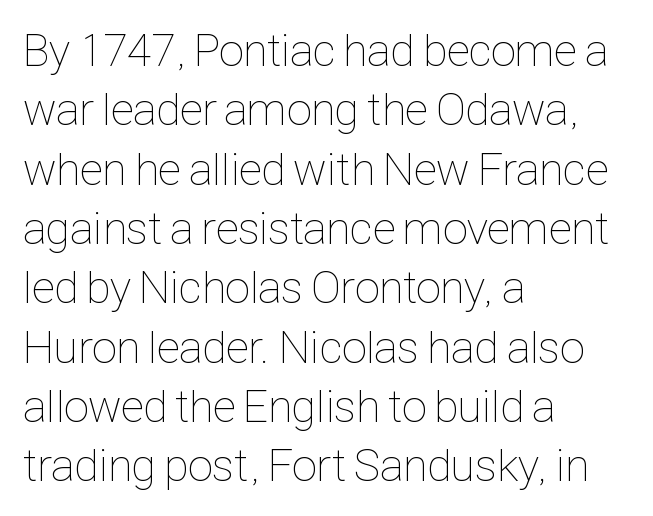
Q: Is the text bold? A: No.
Q: Is the text italic (slanted)? A: No, it is upright.
Q: Is the text underlined? A: No.
Q: How is the paragraph aligned? A: Left-aligned.
Q: Is the spacing between letters normal or unusually wide? A: Normal.
Q: Is the spacing between lines tight, normal or loose? A: Normal.
Q: Width (condensed, normal, or wide)? A: Condensed.
Q: Stroke contrast? A: Low.
Q: x-height? A: Medium.
Q: Monospaced? A: No.
